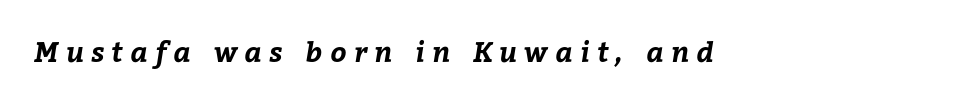
The image shows 28 px bold type; set unusually wide letter spacing (+0.27 em), not underlined; low stroke contrast and a medium x-height.
